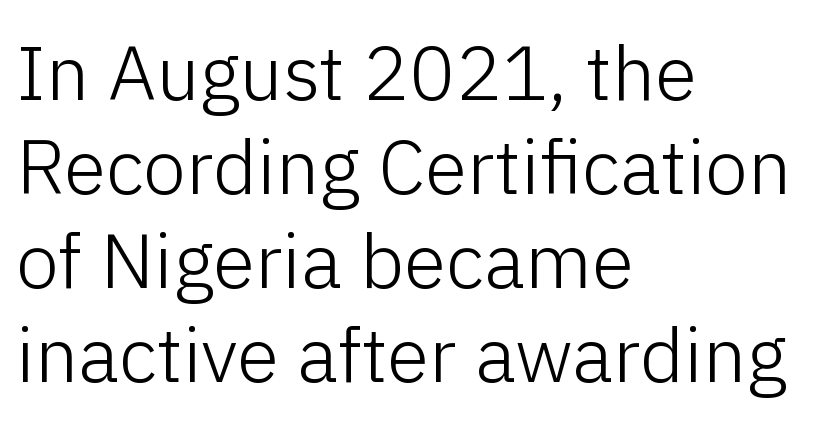
Q: Is the text bold? A: No.
Q: Is the text italic (slanted)? A: No, it is upright.
Q: Is the typeface a serif or a sans-serif typeface? A: Sans-serif.
Q: Is the text underlined? A: No.
Q: How is the paragraph aligned? A: Left-aligned.
Q: Is the spacing between letters normal or unusually wide? A: Normal.
Q: Width (condensed, normal, or wide)? A: Normal.
Q: Stroke contrast? A: Low.
Q: x-height? A: Medium.
Q: Monospaced? A: No.
